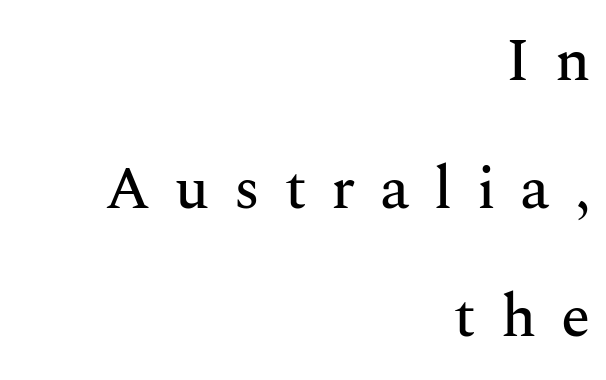
{"serif": "yes", "italic": "no", "width": "normal", "stroke_contrast": "medium", "x_height": "medium", "monospaced": "no", "underline": "no", "align": "right", "line_spacing": "loose", "line_spacing_ratio": 2.13, "letter_spacing": "wide", "letter_spacing_em": 0.41, "glyph_px": 60}
